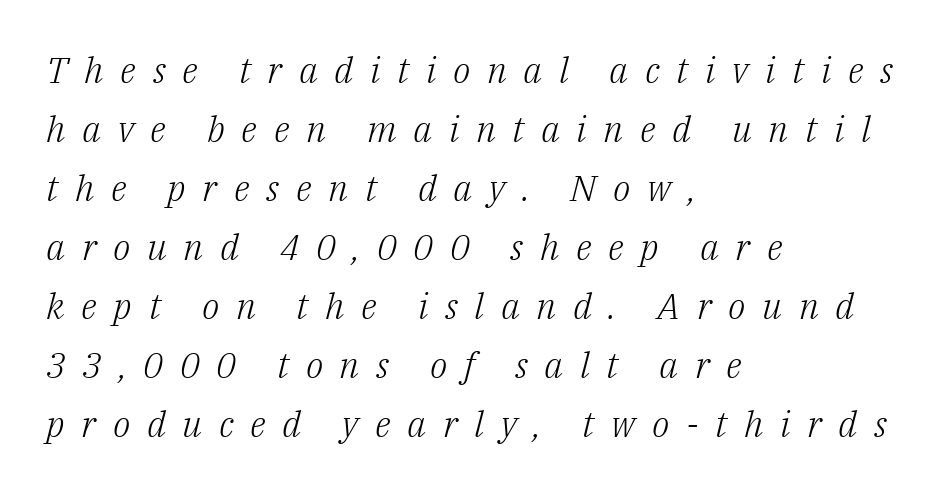
{"serif": "yes", "italic": "yes", "lean": "right", "slant_degrees": 14, "bold": "no", "weight": "light", "width": "normal", "stroke_contrast": "low", "x_height": "medium", "monospaced": "no", "underline": "no", "align": "left", "line_spacing": "normal", "line_spacing_ratio": 1.64, "letter_spacing": "wide", "letter_spacing_em": 0.46, "glyph_px": 36}
